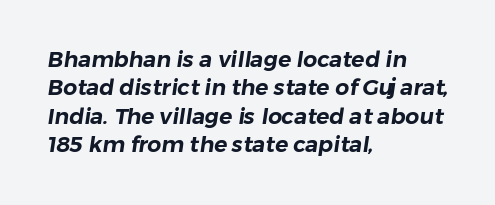
Successive baselines arrive at the customary interval. Spacing between characters is what you'd get straight out of the box. Teacher's note: observe the even left margin — that is flush-left alignment. Has an underline been added? It has not.
